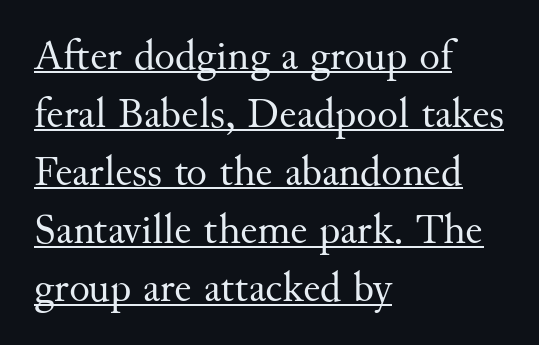
{"serif": "yes", "italic": "no", "bold": "no", "weight": "regular", "width": "normal", "stroke_contrast": "medium", "x_height": "small", "monospaced": "no", "underline": "yes", "align": "left", "line_spacing": "normal", "line_spacing_ratio": 1.35, "letter_spacing": "normal", "letter_spacing_em": 0.0, "glyph_px": 43}
